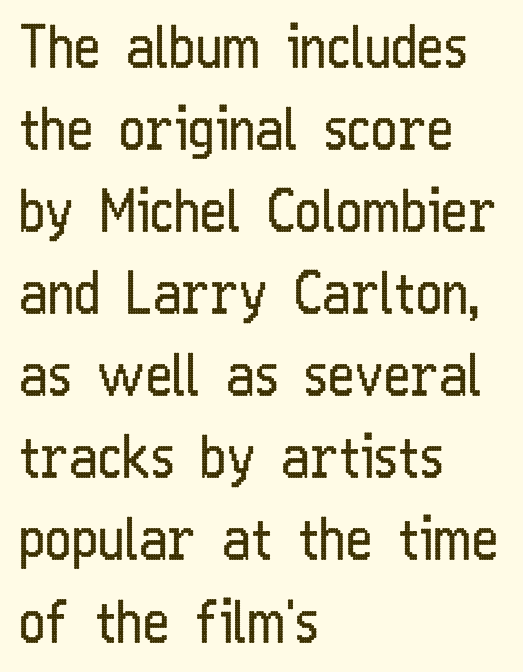
{"serif": "no", "italic": "no", "bold": "no", "weight": "regular", "width": "condensed", "stroke_contrast": "low", "x_height": "medium", "monospaced": "no", "underline": "no", "align": "left", "line_spacing": "normal", "line_spacing_ratio": 1.44, "letter_spacing": "normal", "letter_spacing_em": 0.0, "glyph_px": 57}
